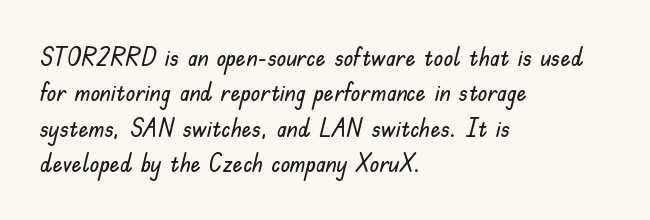
Q: Is the text italic (slanted)? A: Yes.
Q: Is the text underlined? A: No.
Q: How is the paragraph aligned? A: Left-aligned.
Q: Is the spacing between letters normal or unusually wide? A: Normal.
Q: Is the spacing between lines tight, normal or loose? A: Normal.
